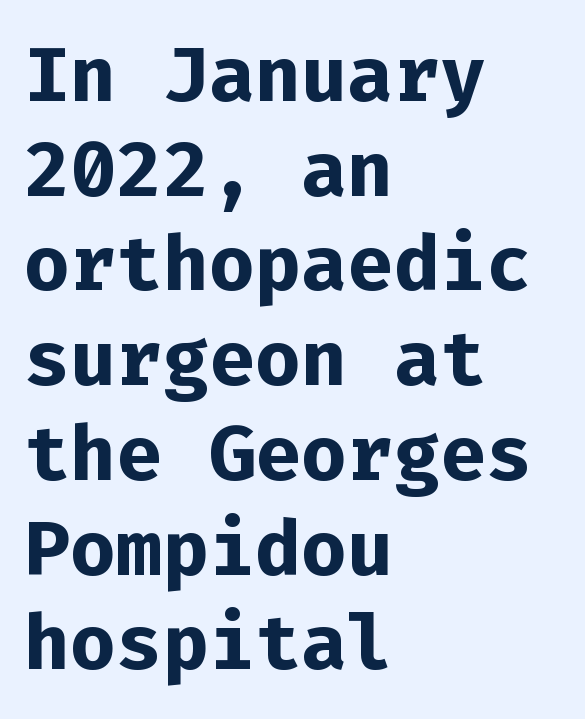
The strokes are fattened all the way to bold. This sample has the even, mechanical cadence of fixed-width lettering. The rendering keeps characters at their native spacing. Short and long lines alike share a common starting point at left.
